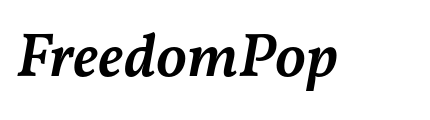
{"italic": "yes", "lean": "right", "slant_degrees": 11, "bold": "semi", "weight": "semibold", "width": "normal", "stroke_contrast": "medium", "x_height": "medium", "monospaced": "no", "underline": "no", "letter_spacing": "normal", "letter_spacing_em": 0.0, "glyph_px": 62}
